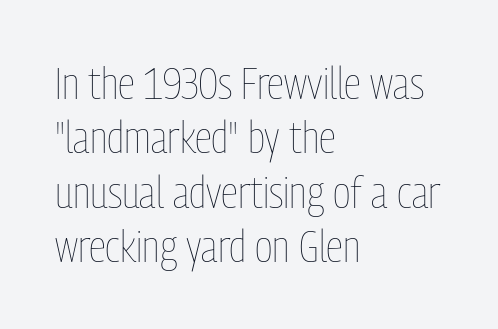
Honestly, there is no underline to notice here at all. Note the varied advance widths — an 'i' is clearly narrower than an 'm'. This rendering uses left alignment, leaving the right contour irregular. These lines keep a tight, regular rhythm from letter to letter. Designer's note — italics off, roman on. Counters stay open thanks to moderate or lighter strokes.
